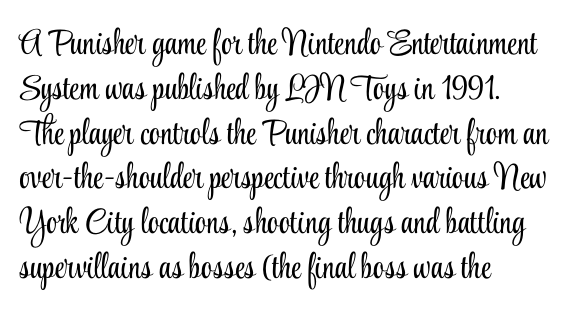
The paragraph shown leans on its left margin. Ink coverage per letter is moderate at most. The passage shown is not underscored anywhere. In terms of letterspacing, this is plain default setting.
